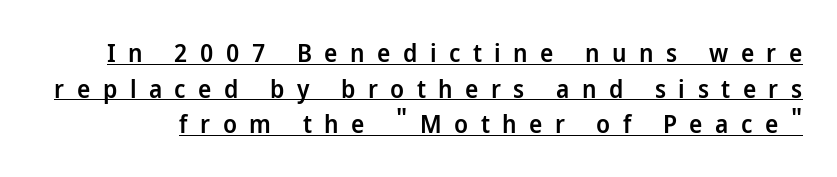
Q: Is the text bold? A: Semi-bold.
Q: Is the text italic (slanted)? A: No, it is upright.
Q: Is the text underlined? A: Yes.
Q: Is the spacing between letters normal or unusually wide? A: Unusually wide.
Q: Is the spacing between lines tight, normal or loose? A: Normal.
